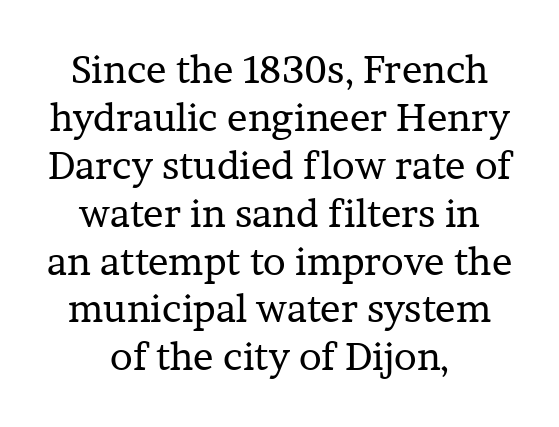
{"serif": "yes", "italic": "no", "bold": "no", "weight": "regular", "width": "normal", "stroke_contrast": "low", "x_height": "medium", "monospaced": "no", "underline": "no", "align": "center", "line_spacing": "normal", "line_spacing_ratio": 1.26, "letter_spacing": "normal", "letter_spacing_em": 0.0, "glyph_px": 38}
